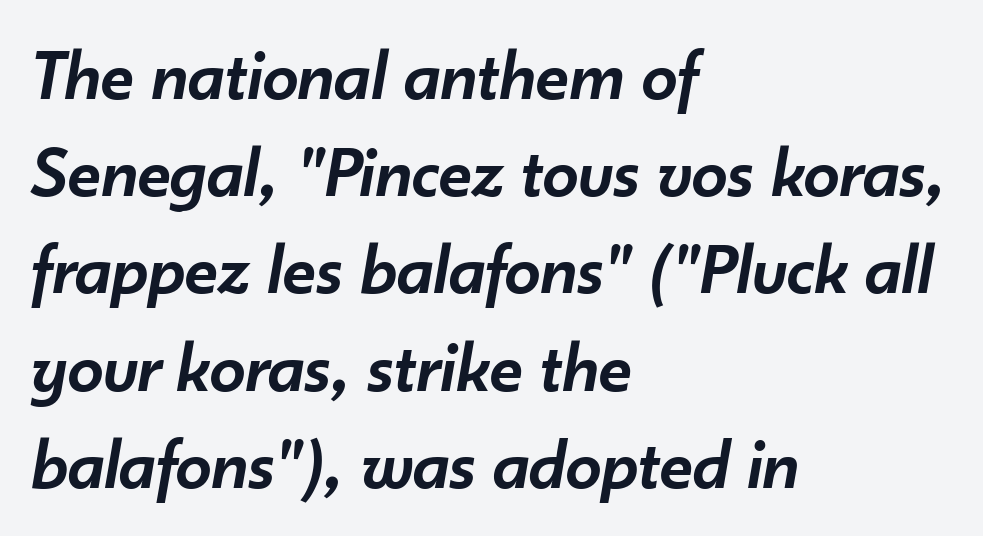
The image shows 72 px semibold type, italic (leaning right); set left-aligned, normal line spacing (1.35x), normal letter spacing, not underlined; low stroke contrast and a small x-height.
